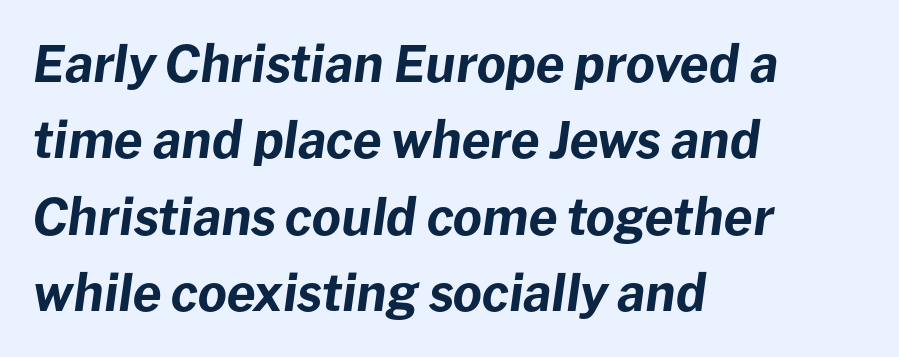
The face used here has the dense, thick strokes of a bold. The leading is moderate, giving the passage an even texture. This sample uses an oblique cut, with every glyph tilted off the vertical. Nobody drew a line under any word here.
